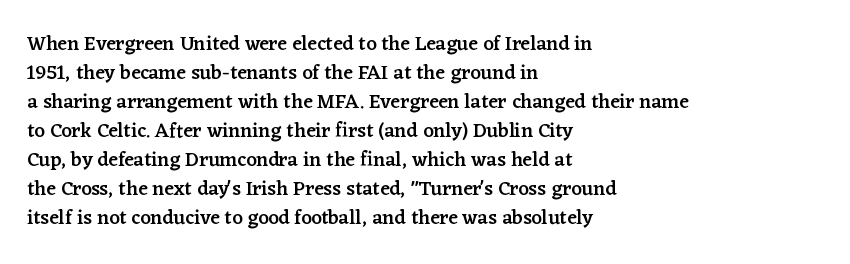
Q: Is the text bold? A: Semi-bold.
Q: Is the text italic (slanted)? A: No, it is upright.
Q: Is the text underlined? A: No.
Q: How is the paragraph aligned? A: Left-aligned.
Q: Is the spacing between letters normal or unusually wide? A: Normal.
Q: Is the spacing between lines tight, normal or loose? A: Normal.
